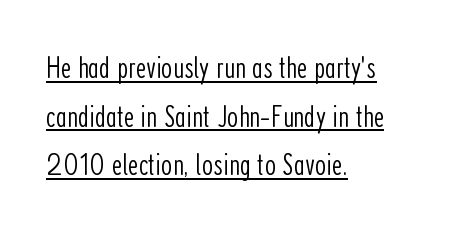
Spacing verdict: proportional, widths tailored to each character. Reading down the block, your eye returns to a fixed left position each line. A roman cut, with each character standing at attention. Weight: not bold — regular or lighter.
